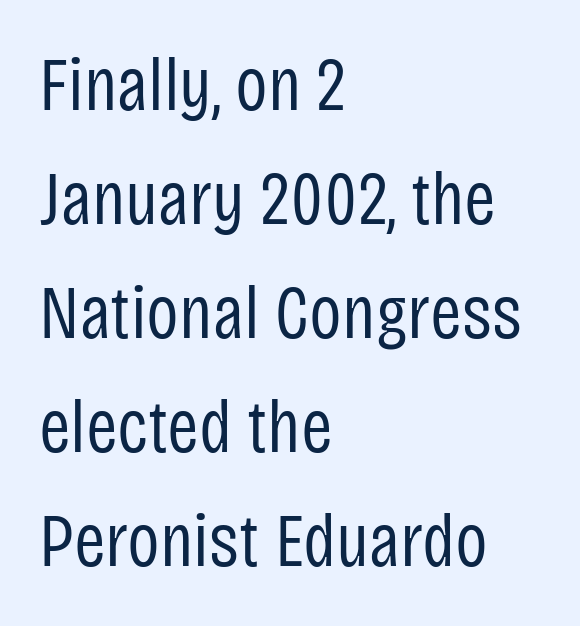
The image shows 76 px regular-weight, condensed sans-serif type, upright; set left-aligned, normal line spacing (1.5x), normal letter spacing, not underlined; low stroke contrast and a large x-height.
